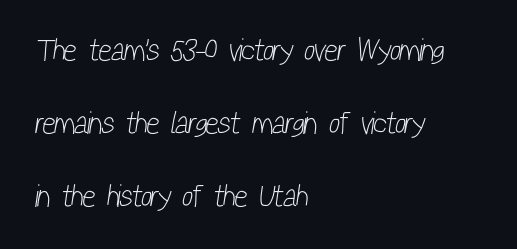
Q: Is the text bold? A: No.
Q: Is the typeface a serif or a sans-serif typeface? A: Sans-serif.
Q: Is the text underlined? A: No.
Q: How is the paragraph aligned? A: Left-aligned.
Q: Is the spacing between letters normal or unusually wide? A: Normal.
Q: Is the spacing between lines tight, normal or loose? A: Loose.
Q: Width (condensed, normal, or wide)? A: Condensed.
Q: Stroke contrast? A: Low.
Q: x-height? A: Medium.
Q: Monospaced? A: No.
